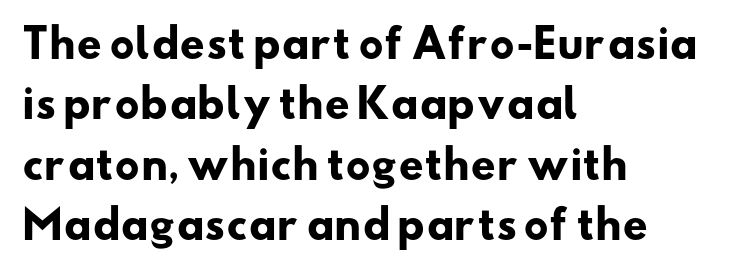
Q: Is the text bold? A: Yes.
Q: Is the typeface a serif or a sans-serif typeface? A: Sans-serif.
Q: Is the text underlined? A: No.
Q: How is the paragraph aligned? A: Left-aligned.
Q: Is the spacing between letters normal or unusually wide? A: Normal.
Q: Is the spacing between lines tight, normal or loose? A: Normal.
Q: Width (condensed, normal, or wide)? A: Wide.
Q: Stroke contrast? A: Low.
Q: x-height? A: Small.
Q: Monospaced? A: No.
